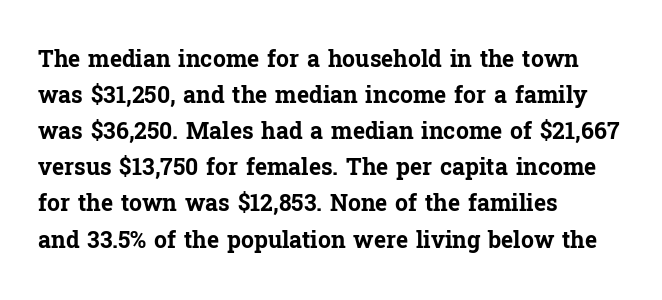
The image shows 23 px bold type, upright; set left-aligned, normal line spacing (1.57x), normal letter spacing, not underlined.
